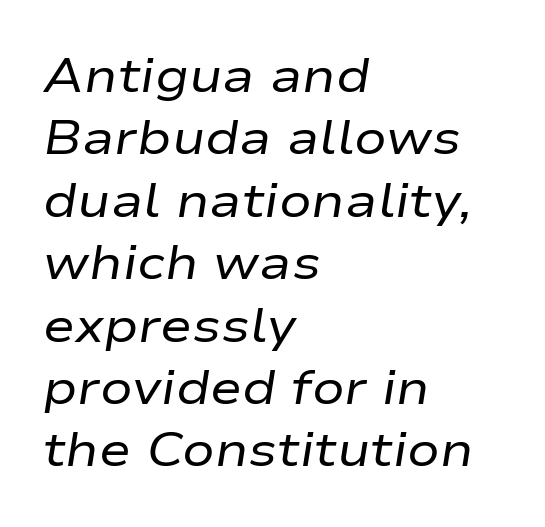
The image shows 48 px regular-weight, wide type, italic (leaning right); set left-aligned, normal line spacing (1.3x), normal letter spacing, not underlined; low stroke contrast and a medium x-height.
